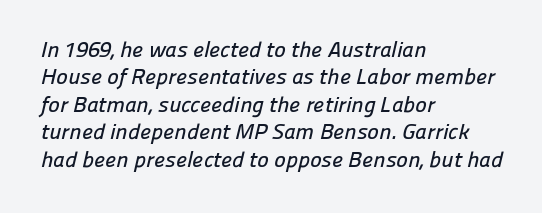
{"underline": "no", "align": "left", "line_spacing": "normal", "line_spacing_ratio": 1.25, "letter_spacing": "normal", "letter_spacing_em": 0.0, "glyph_px": 22}
